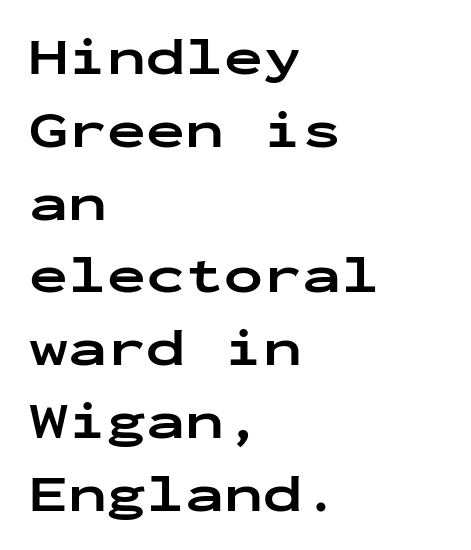
The image shows 52 px bold, wide sans-serif type, upright, monospaced; set left-aligned, normal line spacing (1.4x), normal letter spacing, not underlined; low stroke contrast and a medium x-height.
